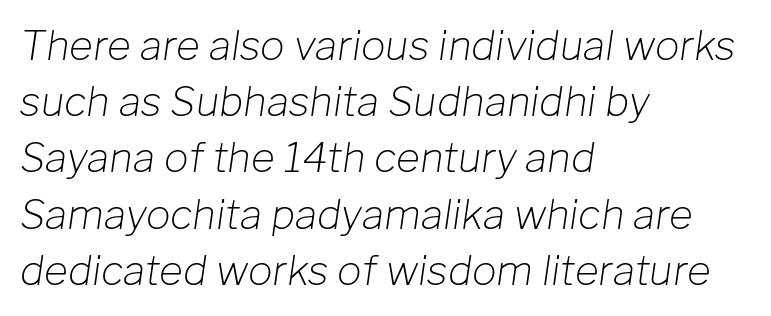
{"italic": "yes", "lean": "right", "slant_degrees": 8, "bold": "no", "weight": "light", "width": "normal", "stroke_contrast": "low", "x_height": "medium", "monospaced": "no", "underline": "no", "align": "left", "line_spacing": "normal", "line_spacing_ratio": 1.37, "letter_spacing": "normal", "letter_spacing_em": 0.0, "glyph_px": 41}
